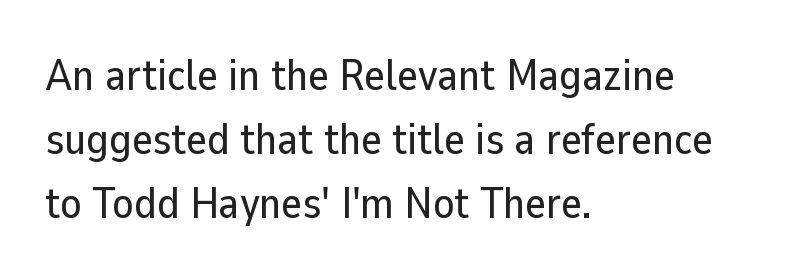
Q: Is the text italic (slanted)? A: No, it is upright.
Q: Is the typeface a serif or a sans-serif typeface? A: Sans-serif.
Q: Is the text underlined? A: No.
Q: How is the paragraph aligned? A: Left-aligned.
Q: Is the spacing between letters normal or unusually wide? A: Normal.
Q: Is the spacing between lines tight, normal or loose? A: Normal.
Q: Width (condensed, normal, or wide)? A: Normal.
Q: Stroke contrast? A: Low.
Q: x-height? A: Medium.
Q: Monospaced? A: No.
